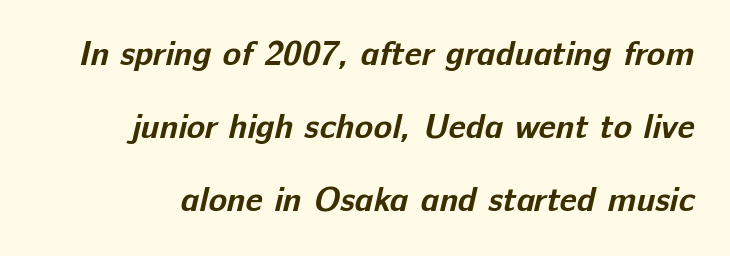
{"serif": "no", "bold": "yes", "weight": "bold", "width": "normal", "stroke_contrast": "low", "x_height": "medium", "monospaced": "no", "underline": "no", "line_spacing": "loose", "line_spacing_ratio": 2.15, "letter_spacing": "normal", "letter_spacing_em": 0.0, "glyph_px": 34}
